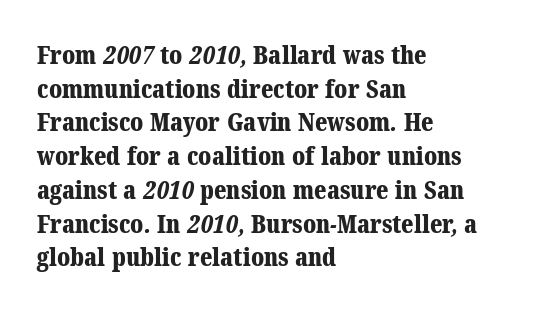
The image shows 25 px bold type; set left-aligned, normal line spacing (1.35x), normal letter spacing, not underlined.
